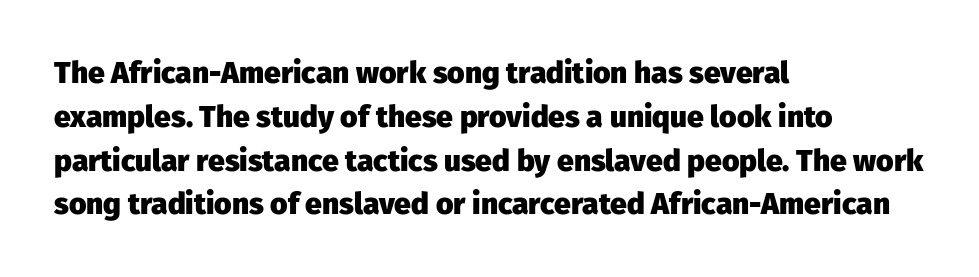
Q: Is the text bold? A: Yes.
Q: Is the text italic (slanted)? A: No, it is upright.
Q: Is the typeface a serif or a sans-serif typeface? A: Sans-serif.
Q: Is the text underlined? A: No.
Q: How is the paragraph aligned? A: Left-aligned.
Q: Is the spacing between letters normal or unusually wide? A: Normal.
Q: Is the spacing between lines tight, normal or loose? A: Normal.
Q: Width (condensed, normal, or wide)? A: Normal.
Q: Stroke contrast? A: Low.
Q: x-height? A: Medium.
Q: Monospaced? A: No.
